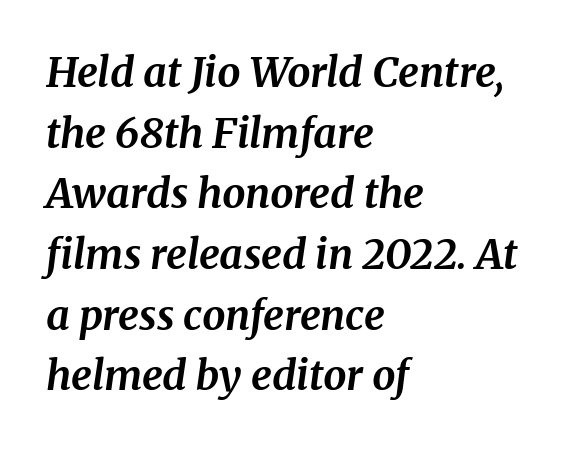
{"serif": "yes", "italic": "yes", "lean": "right", "slant_degrees": 8, "bold": "yes", "weight": "bold", "width": "normal", "stroke_contrast": "medium", "x_height": "medium", "monospaced": "no", "underline": "no", "align": "left", "line_spacing": "normal", "line_spacing_ratio": 1.48, "letter_spacing": "normal", "letter_spacing_em": 0.0, "glyph_px": 41}
